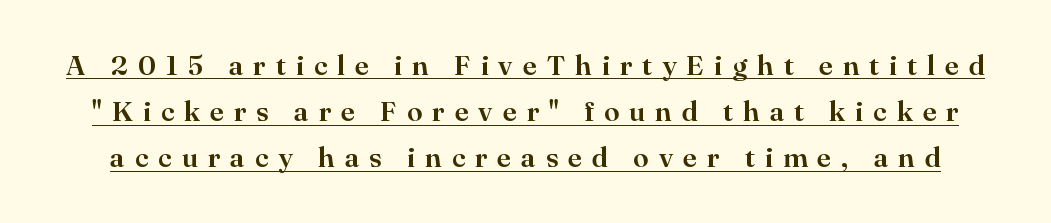
{"serif": "yes", "italic": "no", "width": "normal", "stroke_contrast": "high", "x_height": "small", "monospaced": "no", "underline": "yes", "line_spacing": "normal", "line_spacing_ratio": 1.65, "letter_spacing": "wide", "letter_spacing_em": 0.36, "glyph_px": 28}
